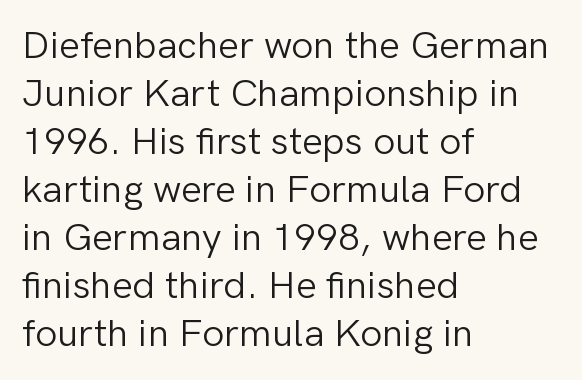
{"serif": "no", "italic": "no", "bold": "no", "weight": "light", "width": "normal", "stroke_contrast": "low", "x_height": "medium", "monospaced": "no", "underline": "no", "align": "left", "line_spacing_ratio": 1.23, "letter_spacing": "normal", "letter_spacing_em": 0.0, "glyph_px": 39}
